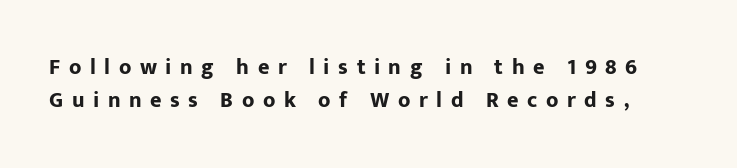
The image shows 22 px bold type, upright; set normal line spacing (1.5x), unusually wide letter spacing (+0.39 em), not underlined.
